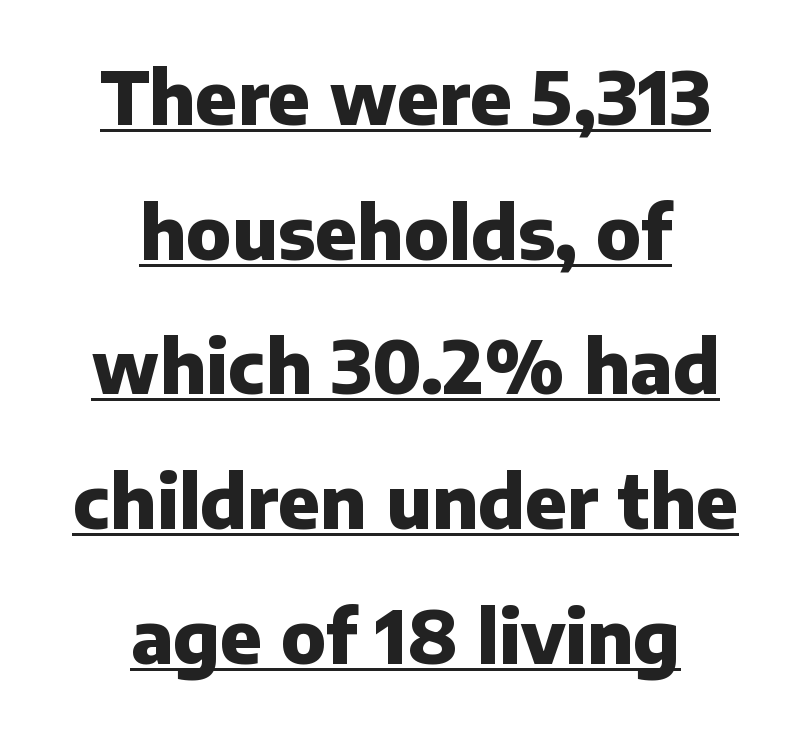
{"serif": "no", "italic": "no", "bold": "yes", "weight": "heavy", "width": "normal", "stroke_contrast": "low", "x_height": "medium", "monospaced": "no", "underline": "yes", "align": "center", "line_spacing_ratio": 1.82, "letter_spacing": "normal", "letter_spacing_em": 0.0, "glyph_px": 74}
